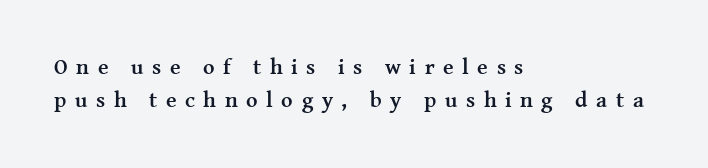
Summary of vertical rhythm: regular, with standard interline spacing. It's the straight-up-and-down kind of type. Each word looks stretched out because of the extra space between its letters. These lines carry a lot of weight — the face is fully bold. Bare-footed words on every line.
